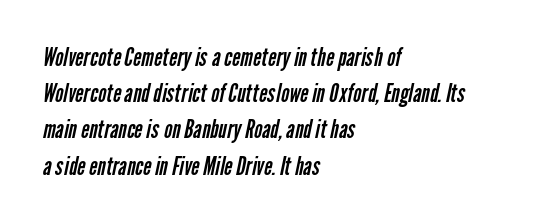
Q: Is the text bold? A: No.
Q: Is the text underlined? A: No.
Q: How is the paragraph aligned? A: Left-aligned.
Q: Is the spacing between letters normal or unusually wide? A: Normal.
Q: Is the spacing between lines tight, normal or loose? A: Normal.
